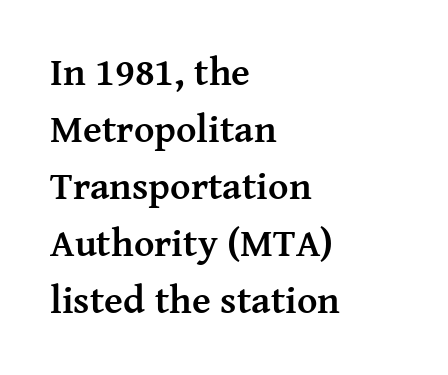
The image shows 39 px semibold serif type, upright; set left-aligned, normal line spacing (1.46x), normal letter spacing, not underlined; medium stroke contrast and a medium x-height.
